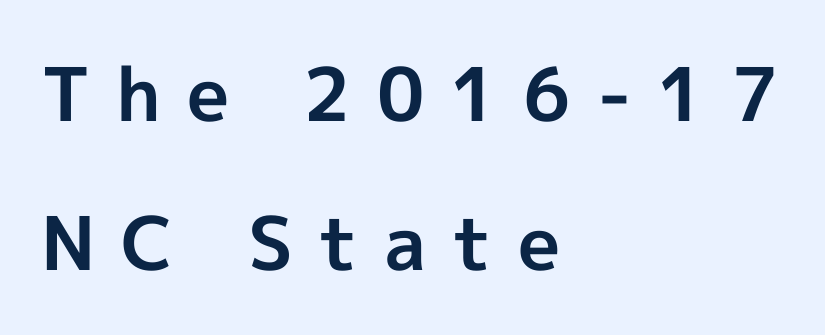
Q: Is the text bold? A: Yes.
Q: Is the text italic (slanted)? A: No, it is upright.
Q: Is the typeface a serif or a sans-serif typeface? A: Sans-serif.
Q: Is the text underlined? A: No.
Q: How is the paragraph aligned? A: Left-aligned.
Q: Is the spacing between letters normal or unusually wide? A: Unusually wide.
Q: Is the spacing between lines tight, normal or loose? A: Loose.
Q: Width (condensed, normal, or wide)? A: Normal.
Q: x-height? A: Medium.
Q: Monospaced? A: No.
